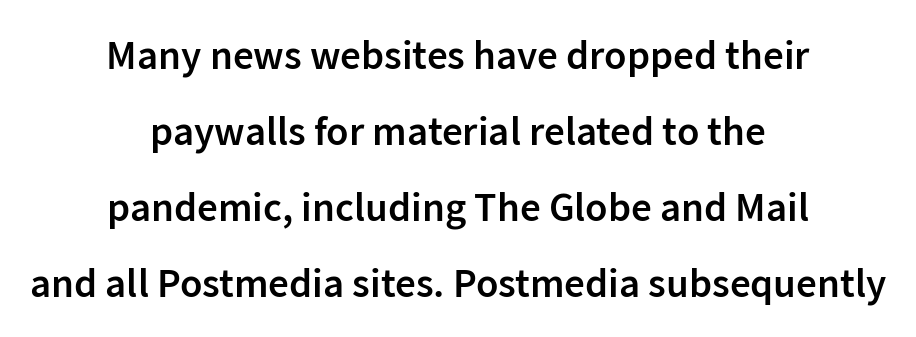
The rendering uses a semibold face; strokes are thickened but not to full bold. Spacing verdict: proportional, widths tailored to each character. Honestly, the letter spacing is just normal — you wouldn't notice it. The rag falls on both sides of this text block equally.
